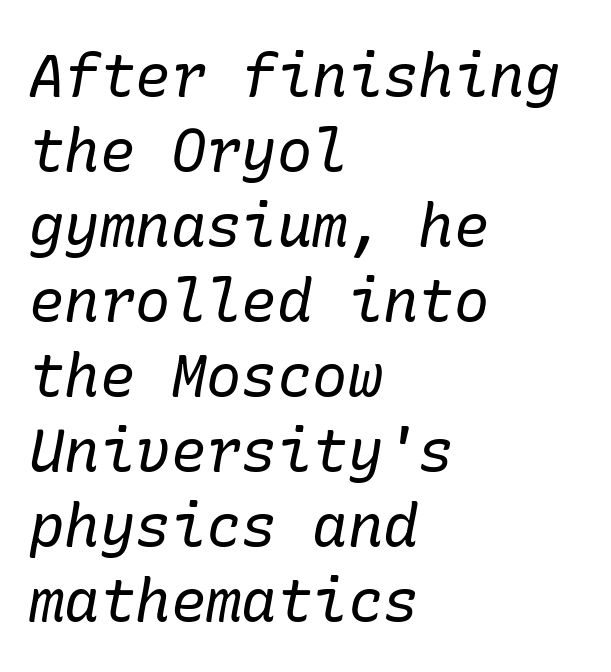
The image shows 59 px regular-weight type, italic (leaning right); set left-aligned, normal line spacing (1.27x), normal letter spacing, not underlined; low stroke contrast and a medium x-height.
